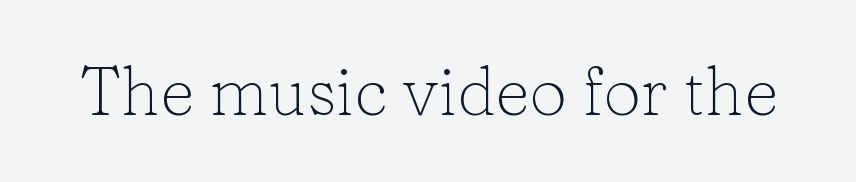
These lines are composed in type with serifs. Note the varied advance widths — an 'i' is clearly narrower than an 'm'. Check the space under the baseline: it is left empty. Stroke thickness stays within the range of a standard reading face or lighter. Rendered with straight, roman letterforms. Short note: letters normally spaced.
